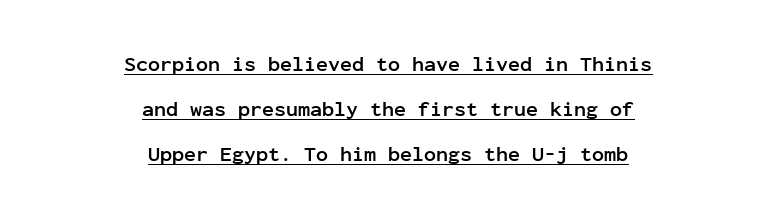
{"italic": "no", "bold": "yes", "underline": "yes", "align": "center", "line_spacing": "loose", "line_spacing_ratio": 2.26, "letter_spacing": "normal", "letter_spacing_em": 0.0, "glyph_px": 20}
